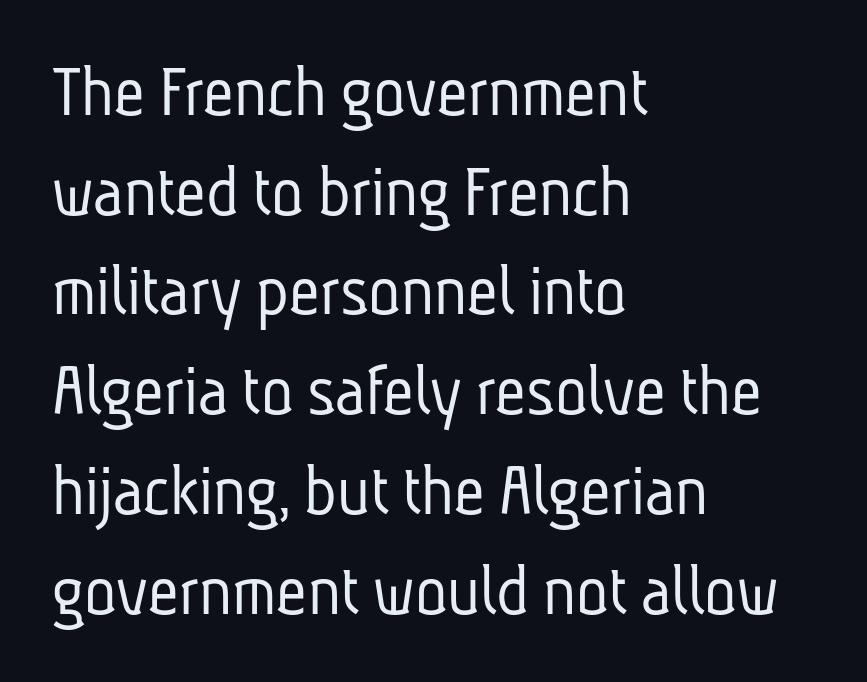
Descenders are the only things crossing below the line. This sample is left-justified, so line endings fall wherever the words run out. Proportional: the letters do not fall into vertical columns. The font sits on the lighter half of the weight spectrum, regular included.
